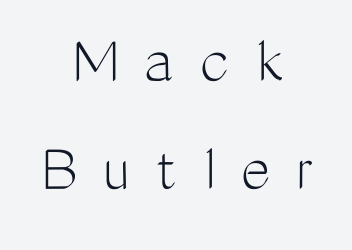
{"serif": "no", "italic": "no", "bold": "no", "weight": "light", "width": "condensed", "stroke_contrast": "medium", "x_height": "medium", "monospaced": "no", "underline": "no", "align": "center", "line_spacing": "normal", "line_spacing_ratio": 1.54, "letter_spacing": "wide", "letter_spacing_em": 0.38, "glyph_px": 70}
